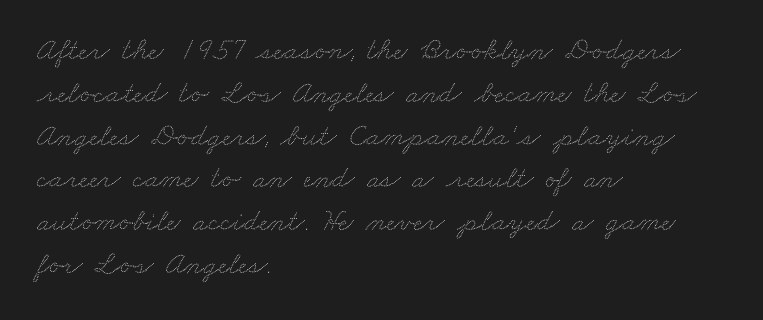
The image shows 31 px wide type; set left-aligned, normal line spacing (1.38x), normal letter spacing, not underlined; low stroke contrast and a small x-height.
